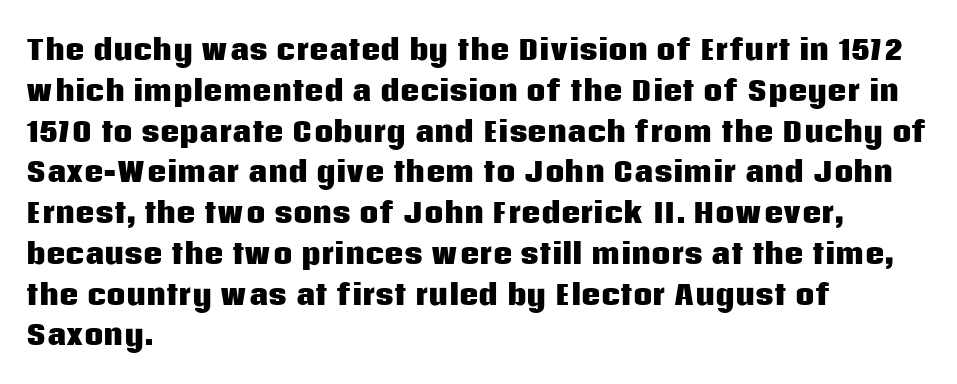
{"italic": "no", "bold": "yes", "underline": "no", "align": "left", "line_spacing": "normal", "line_spacing_ratio": 1.51, "letter_spacing": "normal", "letter_spacing_em": 0.0, "glyph_px": 27}
